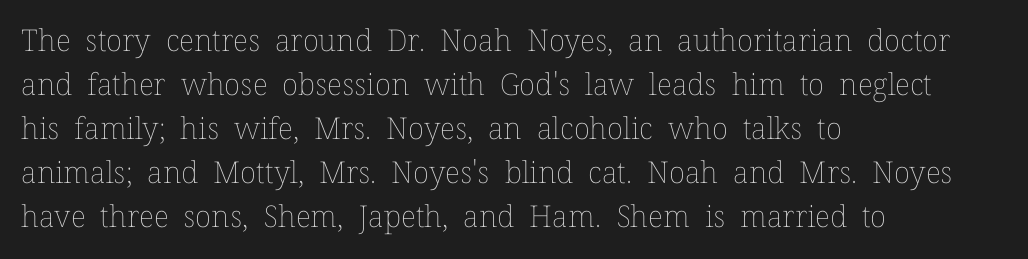
Q: Is the text bold? A: No.
Q: Is the text italic (slanted)? A: No, it is upright.
Q: Is the text underlined? A: No.
Q: How is the paragraph aligned? A: Left-aligned.
Q: Is the spacing between letters normal or unusually wide? A: Normal.
Q: Is the spacing between lines tight, normal or loose? A: Normal.
Q: Width (condensed, normal, or wide)? A: Normal.
Q: Stroke contrast? A: Low.
Q: x-height? A: Medium.
Q: Monospaced? A: No.
